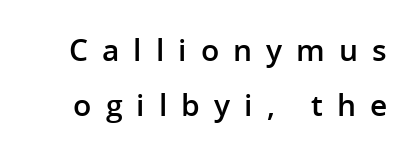
The image shows 30 px semibold sans-serif type, upright; set line spacing 1.84x, unusually wide letter spacing (+0.47 em), not underlined; low stroke contrast and a medium x-height.
